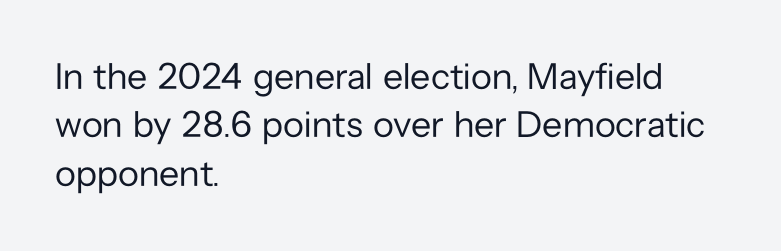
The image shows 37 px regular-weight sans-serif type, upright; set left-aligned, normal line spacing (1.31x), normal letter spacing, not underlined; low stroke contrast and a medium x-height.
